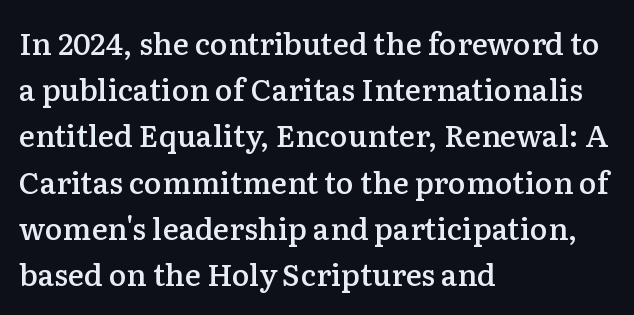
The strip under each line holds only bare page. There is no visible air inserted between adjacent glyphs. Yep, those are serifs on the letters. The rendering uses a semibold face; strokes are thickened but not to full bold.
